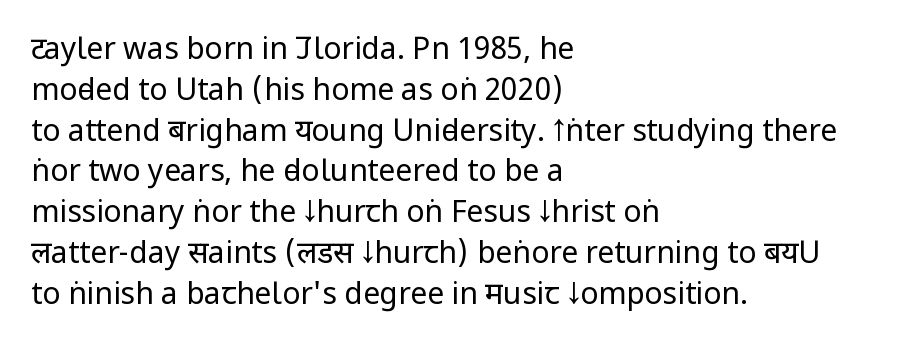
Q: Is the text bold? A: No.
Q: Is the text italic (slanted)? A: No, it is upright.
Q: Is the typeface a serif or a sans-serif typeface? A: Sans-serif.
Q: Is the text underlined? A: No.
Q: How is the paragraph aligned? A: Left-aligned.
Q: Is the spacing between letters normal or unusually wide? A: Normal.
Q: Is the spacing between lines tight, normal or loose? A: Normal.
Q: Width (condensed, normal, or wide)? A: Condensed.
Q: Stroke contrast? A: Low.
Q: x-height? A: Large.
Q: Monospaced? A: No.
